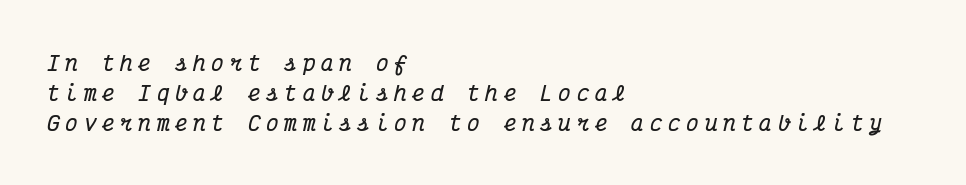
The image shows 21 px bold type, italic (leaning right); set left-aligned, normal line spacing (1.44x), unusually wide letter spacing (+0.27 em), not underlined.
